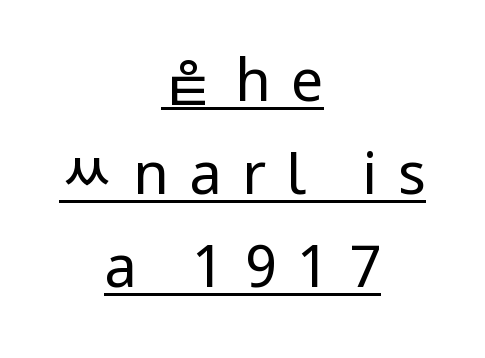
The image shows 58 px regular-weight, condensed sans-serif type, upright; set centered, normal line spacing (1.6x), unusually wide letter spacing (+0.35 em), underlined; low stroke contrast and a large x-height.
